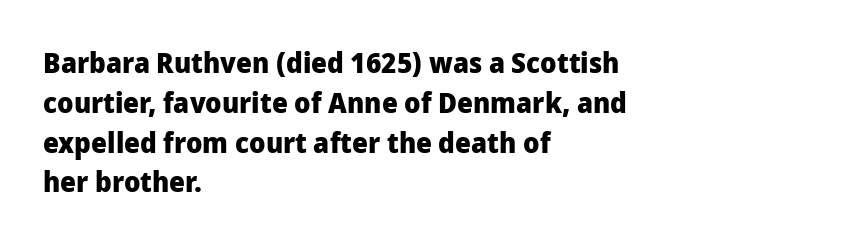
Q: Is the text bold? A: Yes.
Q: Is the text italic (slanted)? A: No, it is upright.
Q: Is the typeface a serif or a sans-serif typeface? A: Sans-serif.
Q: Is the text underlined? A: No.
Q: How is the paragraph aligned? A: Left-aligned.
Q: Is the spacing between letters normal or unusually wide? A: Normal.
Q: Is the spacing between lines tight, normal or loose? A: Normal.
Q: Width (condensed, normal, or wide)? A: Normal.
Q: Stroke contrast? A: Low.
Q: x-height? A: Medium.
Q: Monospaced? A: No.
